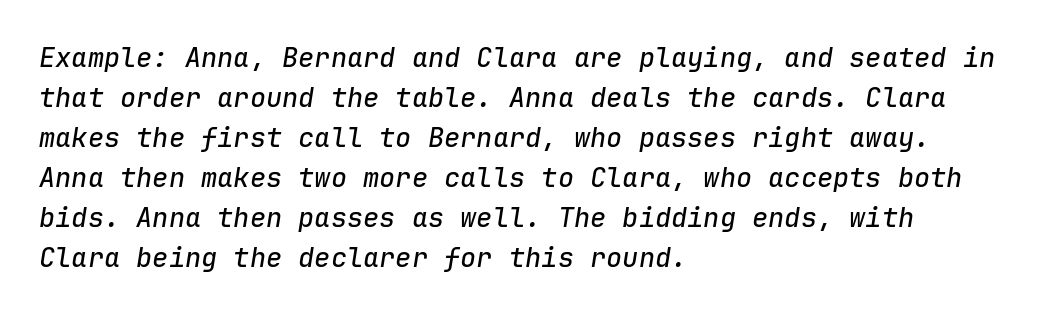
The specimen omits any rule beneath the text block's lines. These lines stack with their left ends in a neat column. This rendering leaves character spacing at its baseline value. The face used here has a pronounced slope to its letters.
